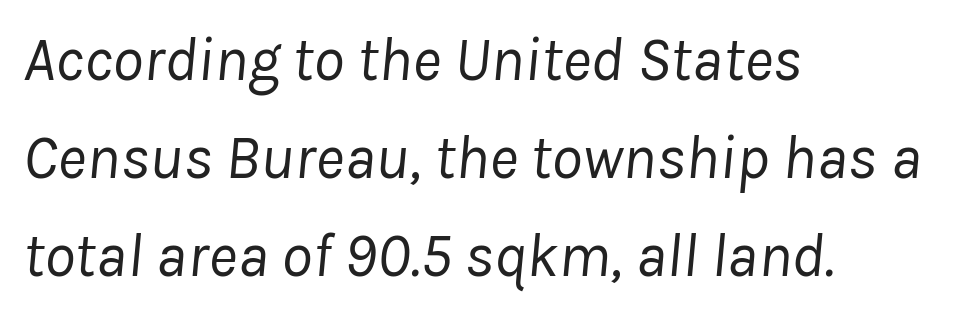
Q: Is the text bold? A: No.
Q: Is the text italic (slanted)? A: Yes, it leans right by about 8 degrees.
Q: Is the text underlined? A: No.
Q: How is the paragraph aligned? A: Left-aligned.
Q: Is the spacing between letters normal or unusually wide? A: Normal.
Q: Is the spacing between lines tight, normal or loose? A: Normal.
Q: Width (condensed, normal, or wide)? A: Normal.
Q: Stroke contrast? A: Low.
Q: x-height? A: Medium.
Q: Monospaced? A: No.
